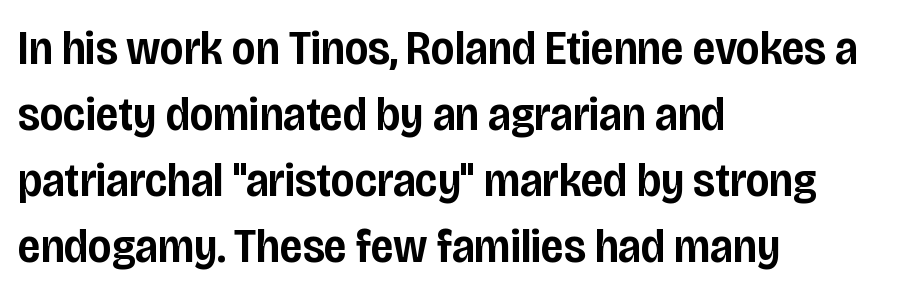
The image shows 49 px semibold, condensed sans-serif type, upright; set left-aligned, normal line spacing (1.35x), normal letter spacing, not underlined; low stroke contrast and a large x-height.
